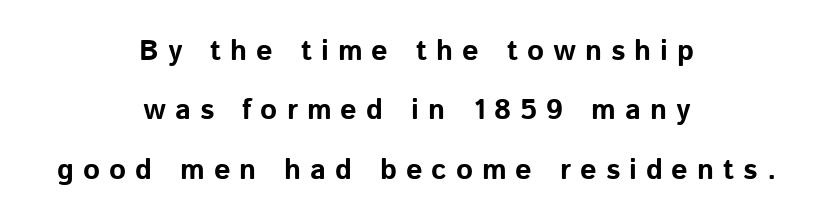
Q: Is the text bold? A: Yes.
Q: Is the text italic (slanted)? A: No, it is upright.
Q: Is the typeface a serif or a sans-serif typeface? A: Sans-serif.
Q: Is the text underlined? A: No.
Q: How is the paragraph aligned? A: Centered.
Q: Is the spacing between letters normal or unusually wide? A: Unusually wide.
Q: Is the spacing between lines tight, normal or loose? A: Loose.
Q: Width (condensed, normal, or wide)? A: Normal.
Q: Stroke contrast? A: Low.
Q: x-height? A: Medium.
Q: Monospaced? A: No.
